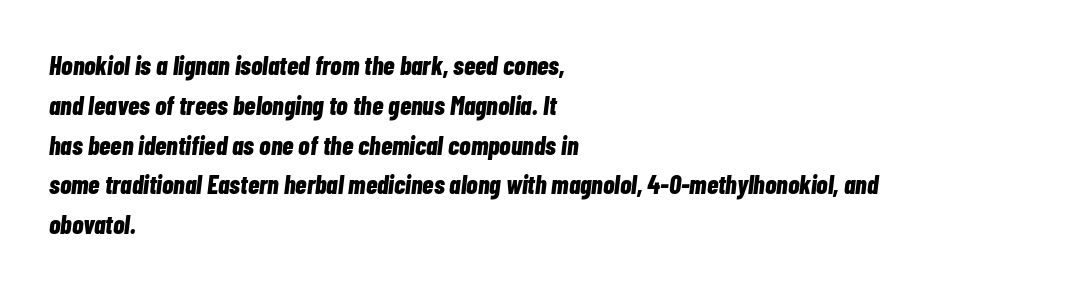
{"italic": "yes", "lean": "right", "slant_degrees": 7, "bold": "yes", "underline": "no", "align": "left", "line_spacing": "normal", "line_spacing_ratio": 1.53, "letter_spacing": "normal", "letter_spacing_em": 0.0, "glyph_px": 26}
